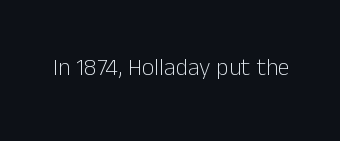
The image shows 24 px text type, upright; set normal letter spacing, not underlined.
